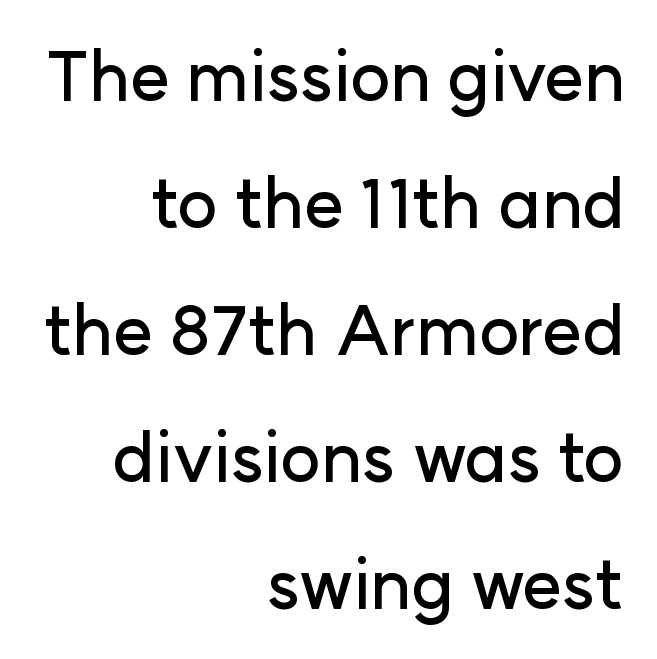
The image shows 69 px sans-serif type, upright; set right-aligned, line spacing 1.84x, normal letter spacing, not underlined; low stroke contrast and a medium x-height.
